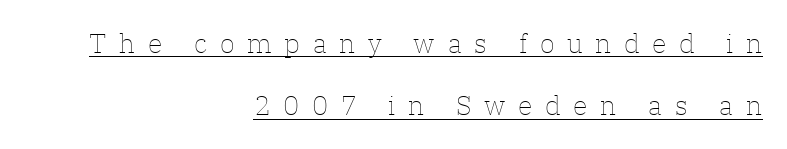
The image shows 27 px text type, upright; set right-aligned, loose line spacing (2.31x), unusually wide letter spacing (+0.47 em), underlined.
